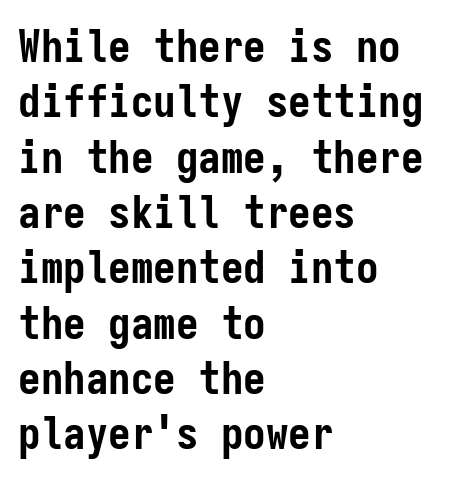
{"serif": "no", "italic": "no", "bold": "yes", "weight": "semibold", "width": "condensed", "stroke_contrast": "low", "x_height": "medium", "monospaced": "yes", "underline": "no", "align": "left", "line_spacing_ratio": 1.23, "letter_spacing": "normal", "letter_spacing_em": 0.0, "glyph_px": 45}
